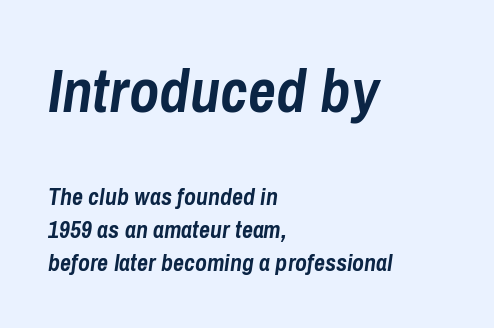
The glyphs have the mass of a bold cut. Descenders hang freely into open space. Spacing verdict: proportional, widths tailored to each character. Short and long lines alike share a common starting point at left. Rows of type keep a routine distance in the vertical direction.
